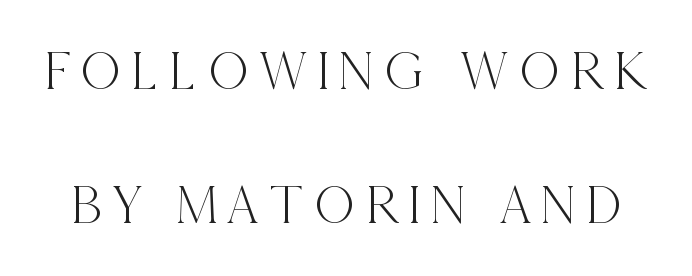
{"serif": "yes", "italic": "no", "width": "condensed", "x_height": "large", "monospaced": "no", "underline": "no", "line_spacing": "loose", "line_spacing_ratio": 2.39, "glyph_px": 56}
